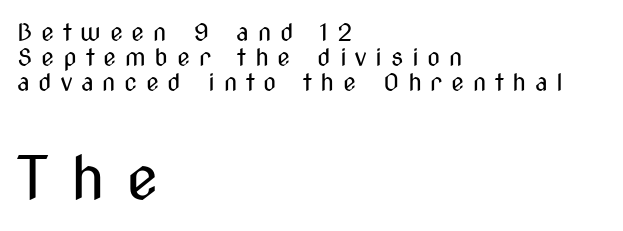
Q: Is the text bold? A: No.
Q: Is the text italic (slanted)? A: No, it is upright.
Q: Is the typeface a serif or a sans-serif typeface? A: Sans-serif.
Q: Is the text underlined? A: No.
Q: How is the paragraph aligned? A: Left-aligned.
Q: Is the spacing between letters normal or unusually wide? A: Unusually wide.
Q: Is the spacing between lines tight, normal or loose? A: Tight.
Q: Which block of text is set in a larger size, the first (top) or the second (bottom)? A: The second (bottom) one.
Q: Width (condensed, normal, or wide)? A: Condensed.
Q: Stroke contrast? A: Medium.
Q: x-height? A: Medium.
Q: Monospaced? A: No.
